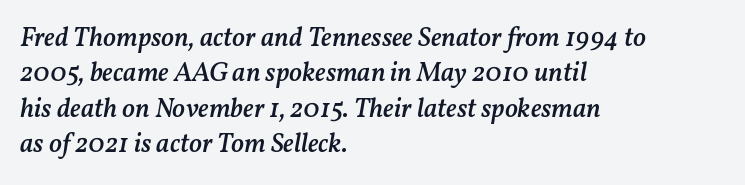
These lines are set flush left with a ragged right edge. What's the leading like? Ordinary, nothing unusual. How are the letters spaced? Ordinarily, with no added tracking. Clear beneath every line of the passage. Stems and bowls a touch heavier than normal — semibold.
